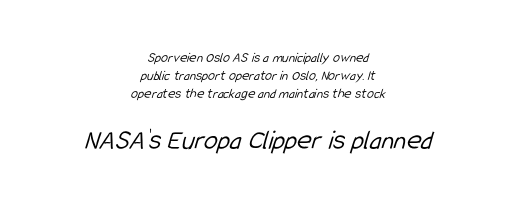
These lines are rendered in a variable-pitch font. Standard letterfit; no display-style spreading of the glyphs. The strip under each line holds only bare page. Does the copy run flush right? No — it is centered line by line. Honestly, the row spacing looks completely unremarkable.
